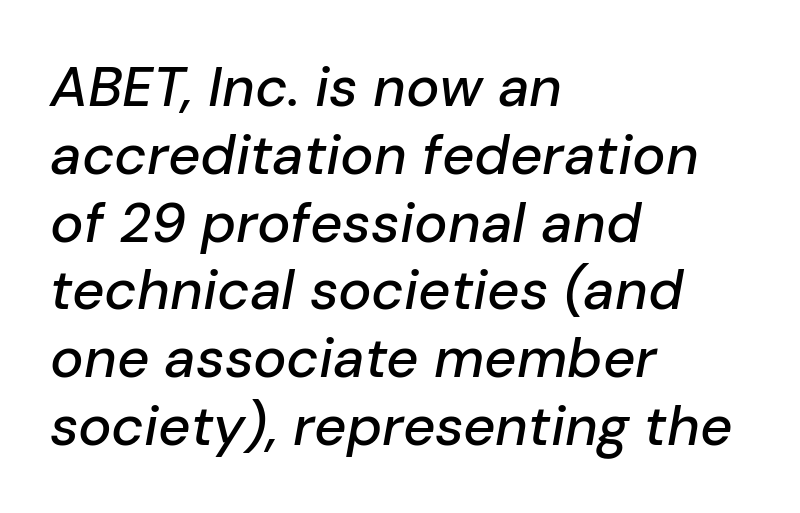
{"italic": "yes", "lean": "right", "slant_degrees": 10, "width": "normal", "stroke_contrast": "low", "x_height": "medium", "monospaced": "no", "underline": "no", "align": "left", "line_spacing_ratio": 1.21, "letter_spacing": "normal", "letter_spacing_em": 0.0, "glyph_px": 56}
